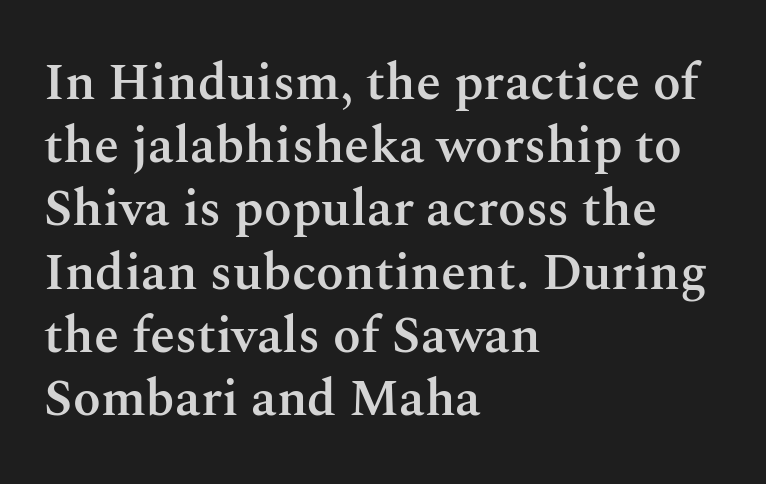
{"serif": "yes", "italic": "no", "bold": "semi", "weight": "semibold", "width": "normal", "stroke_contrast": "medium", "x_height": "medium", "monospaced": "no", "underline": "no", "align": "left", "line_spacing_ratio": 1.24, "letter_spacing": "normal", "letter_spacing_em": 0.0, "glyph_px": 51}
